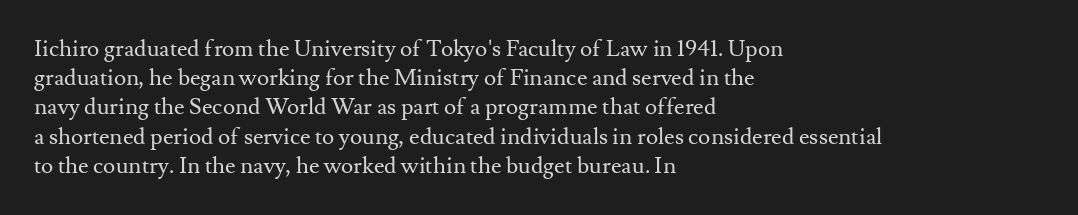
Nothing unusual about the tracking: characters are spaced as the font intends. Caption: multi-line text, flush left, ragged right. How would I describe the line gaps? Plain and ordinary. Unbolded letterforms with no extra heft.
